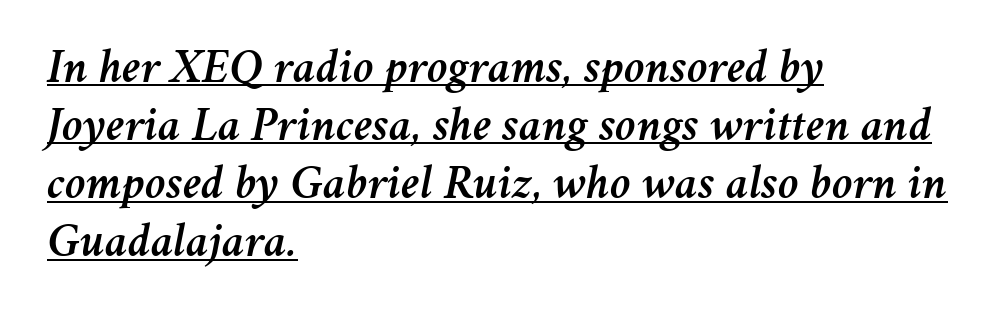
Does a line run under the words? Yes, clearly. Do the characters align in a grid? No, the font is proportional. Casual observation: everything's shoved over to the left. There is no visible air inserted between adjacent glyphs. Slanted lettering throughout.
